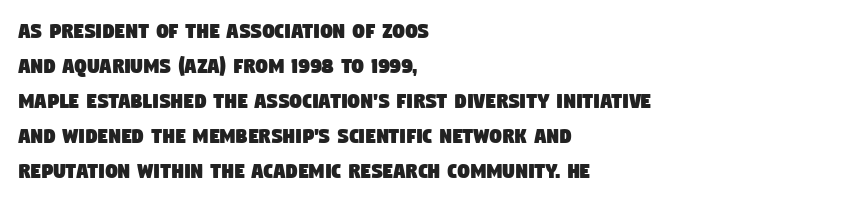
The image shows 24 px text type; set left-aligned, normal line spacing (1.46x), normal letter spacing, not underlined.
